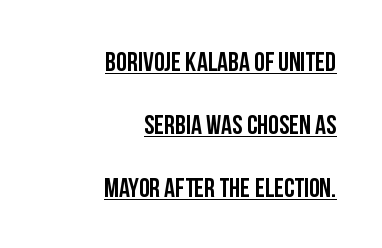
The image shows 27 px text type, upright; set right-aligned, loose line spacing (2.33x), normal letter spacing, underlined.
